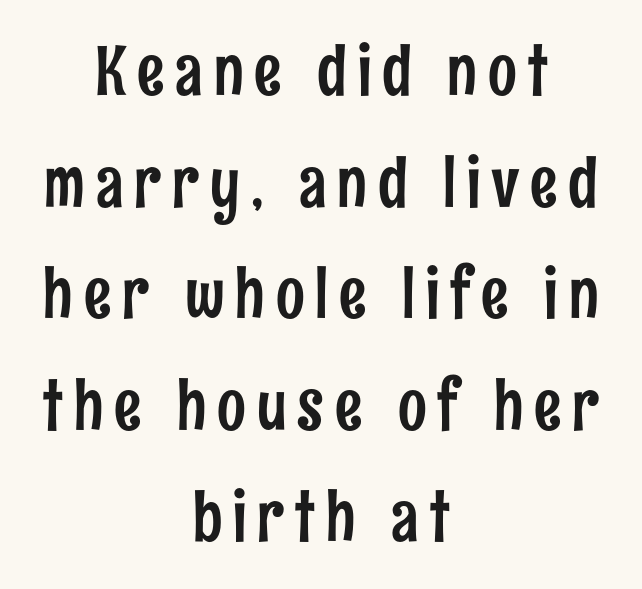
Posture: straight, roman, zero tilt. Check the space under the baseline: it is left empty. The paragraph has two soft edges and a firm central axis. The typeface chosen for these lines omits serifs. Regular leading.
